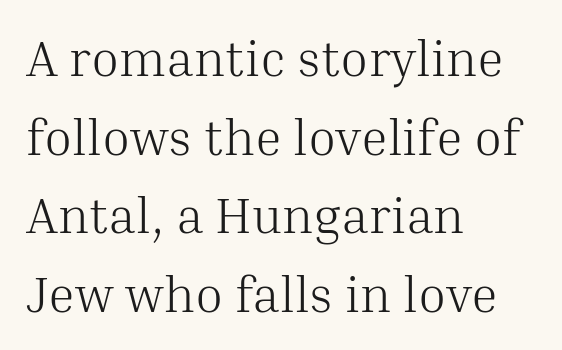
The image shows 51 px light serif type, upright; set left-aligned, normal line spacing (1.54x), normal letter spacing, not underlined; medium stroke contrast and a medium x-height.
